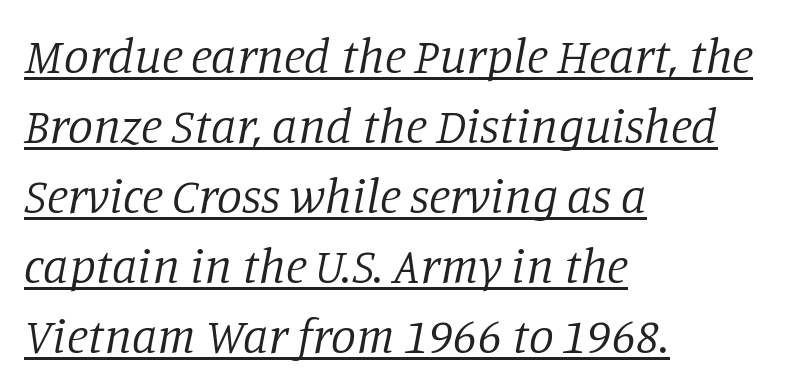
{"serif": "yes", "italic": "yes", "lean": "right", "slant_degrees": 11, "bold": "no", "weight": "regular", "width": "normal", "stroke_contrast": "low", "x_height": "large", "monospaced": "no", "underline": "yes", "align": "left", "line_spacing": "normal", "line_spacing_ratio": 1.4, "letter_spacing": "normal", "letter_spacing_em": 0.0, "glyph_px": 50}
